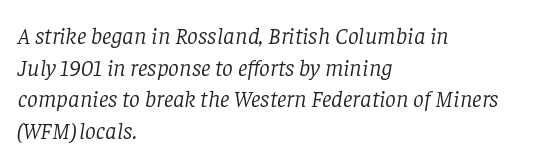
Line starts are locked; line ends wander. The font's italic variant was chosen for this text. Summary of vertical rhythm: regular, with standard interline spacing. The gaps between neighbouring characters are ordinary and unremarkable. Bold? No — there's no thickening of the strokes. Type without underlining.
